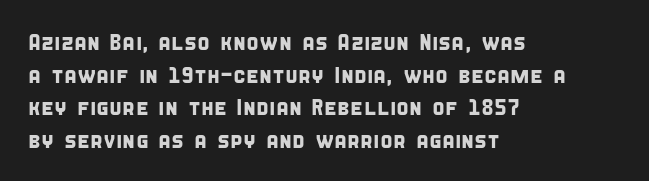
Is the block centered? No — it sits flush against the left margin. Check under the words: just untouched page. What's the leading like? Ordinary, nothing unusual. Inter-character spacing is left at the font's built-in metrics.
